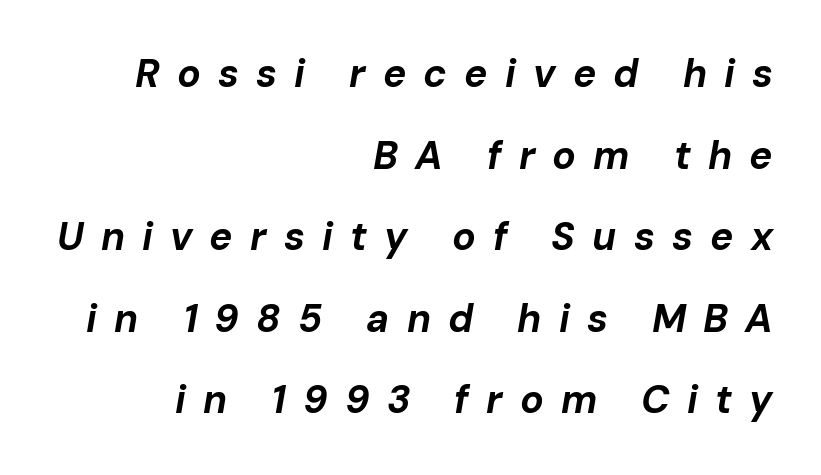
The line-height multiplier appears high, well above default. Letter spacing: wide. Check under the words: just untouched page. The lines in this sample share a right terminus and differ only in where they begin. The axis of the letterforms is tilted away from vertical.
